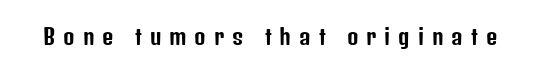
The image shows 22 px text type, upright; set unusually wide letter spacing (+0.36 em), not underlined.
